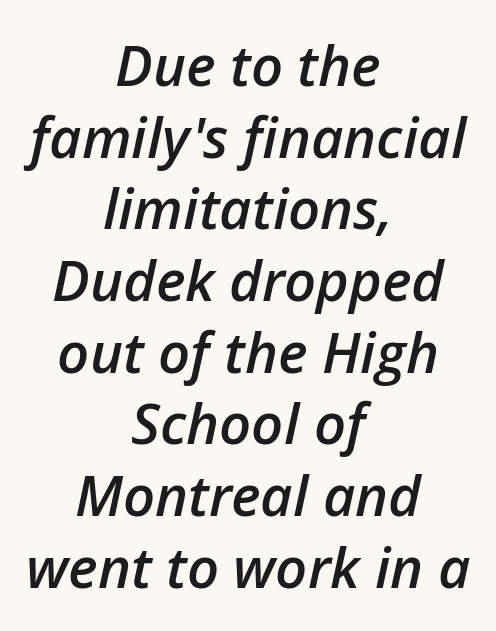
The image shows 56 px semibold type, italic (leaning right); set centered, normal line spacing (1.28x), normal letter spacing, not underlined; low stroke contrast and a medium x-height.
